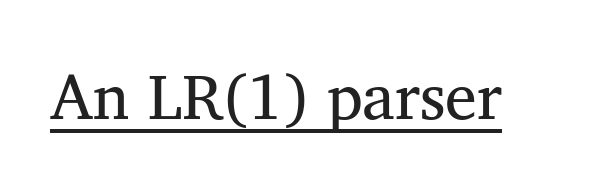
Q: Is the text bold? A: No.
Q: Is the text italic (slanted)? A: No, it is upright.
Q: Is the typeface a serif or a sans-serif typeface? A: Serif.
Q: Is the text underlined? A: Yes.
Q: Is the spacing between letters normal or unusually wide? A: Normal.
Q: Width (condensed, normal, or wide)? A: Normal.
Q: Stroke contrast? A: Medium.
Q: x-height? A: Medium.
Q: Monospaced? A: No.
